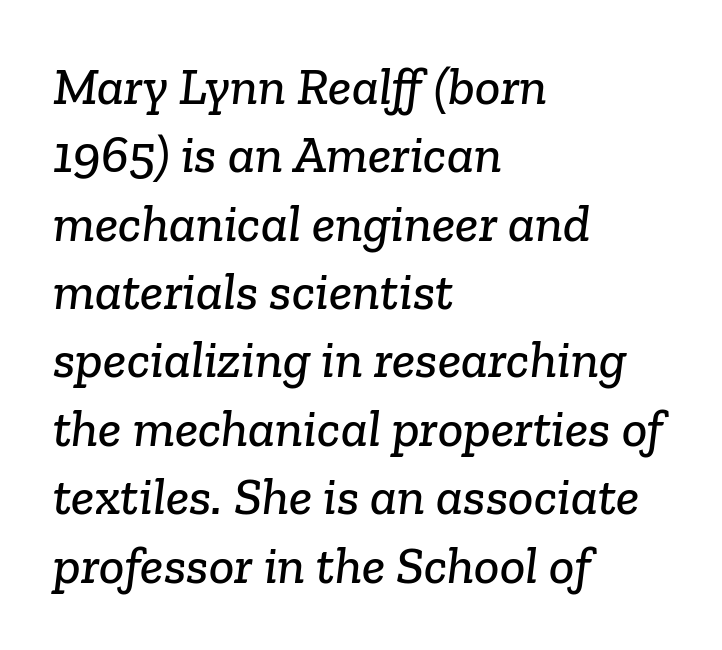
The type family on display is of the serif kind. The passage shown is not underscored anywhere. Notice how the passage keeps a crisp vertical edge on the left only. Proportional: the letters do not fall into vertical columns. Characters follow at the spacing the type designer built in. Each new line begins a customary step beneath the previous one.
